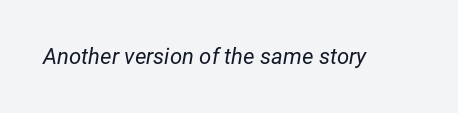
{"italic": "yes", "lean": "right", "slant_degrees": 12, "bold": "no", "underline": "no", "letter_spacing": "normal", "letter_spacing_em": 0.0, "glyph_px": 22}
